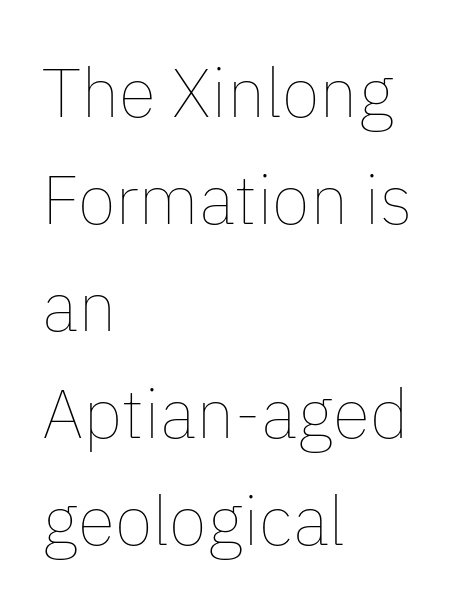
Q: Is the text bold? A: No.
Q: Is the text italic (slanted)? A: No, it is upright.
Q: Is the text underlined? A: No.
Q: How is the paragraph aligned? A: Left-aligned.
Q: Is the spacing between letters normal or unusually wide? A: Normal.
Q: Is the spacing between lines tight, normal or loose? A: Normal.
Q: Width (condensed, normal, or wide)? A: Normal.
Q: Stroke contrast? A: Low.
Q: x-height? A: Medium.
Q: Monospaced? A: No.
